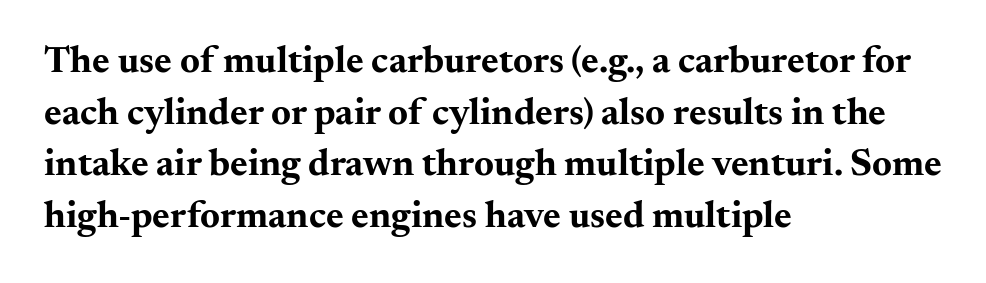
Q: Is the text bold? A: Yes.
Q: Is the text italic (slanted)? A: No, it is upright.
Q: Is the typeface a serif or a sans-serif typeface? A: Serif.
Q: Is the text underlined? A: No.
Q: How is the paragraph aligned? A: Left-aligned.
Q: Is the spacing between letters normal or unusually wide? A: Normal.
Q: Is the spacing between lines tight, normal or loose? A: Normal.
Q: Width (condensed, normal, or wide)? A: Wide.
Q: Stroke contrast? A: Medium.
Q: x-height? A: Small.
Q: Monospaced? A: No.
